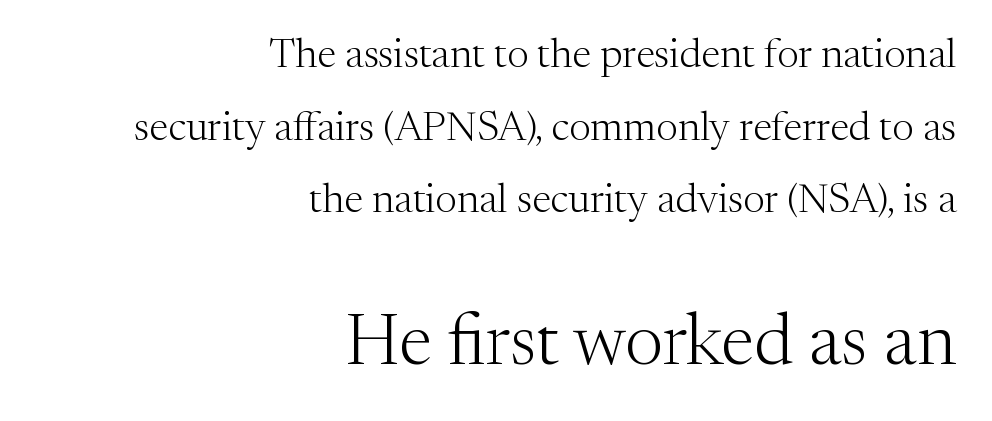
{"serif": "yes", "italic": "no", "bold": "no", "weight": "light", "width": "normal", "stroke_contrast": "medium", "x_height": "medium", "monospaced": "no", "underline": "no", "align": "right", "line_spacing_ratio": 1.77, "letter_spacing": "normal", "letter_spacing_em": 0.0, "larger_block": "second", "size_ratio": 1.76, "glyph_px": 72}
